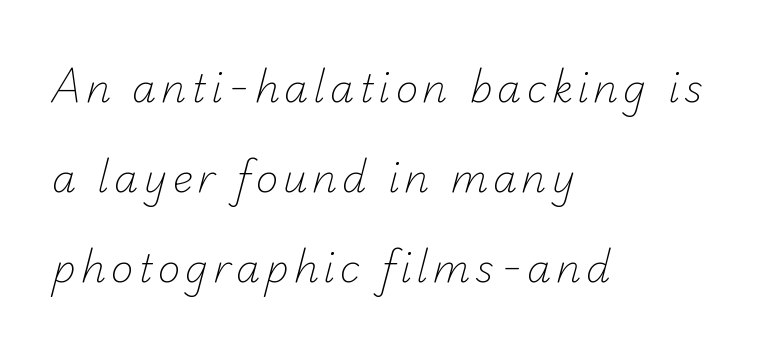
{"serif": "no", "bold": "no", "weight": "light", "width": "normal", "stroke_contrast": "low", "x_height": "small", "monospaced": "no", "underline": "no", "align": "left", "line_spacing": "loose", "line_spacing_ratio": 2.31, "glyph_px": 39}
